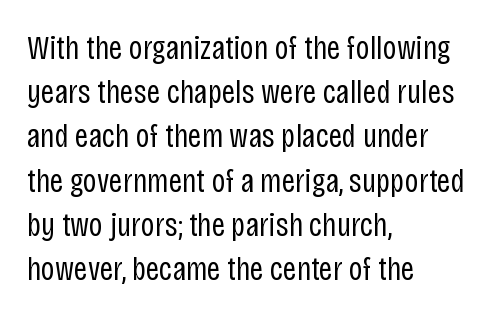
The image shows 34 px regular-weight, condensed sans-serif type, upright; set left-aligned, normal line spacing (1.3x), normal letter spacing, not underlined; low stroke contrast and a large x-height.
